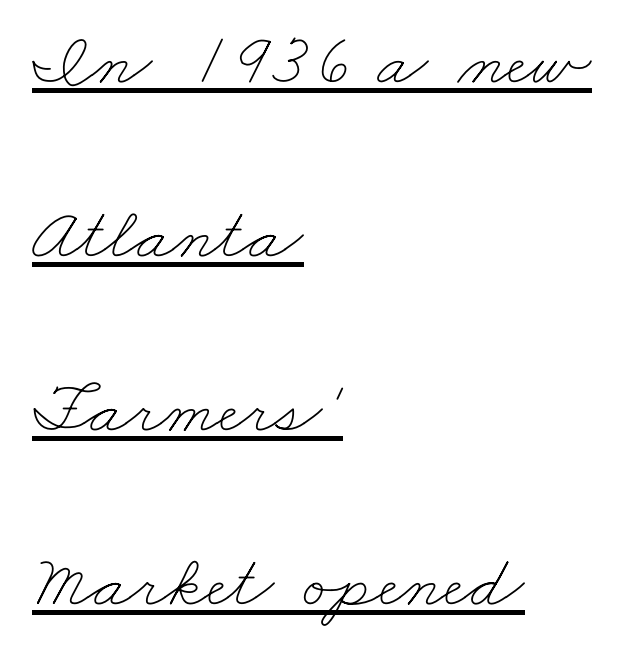
Is there an underline? Yes — a line sits under the letters. Leading is clearly above the norm, producing a sparse column. Characters follow at the spacing the type designer built in. This sample is left-justified, so line endings fall wherever the words run out. Caption: face not bold, strokes unweighted. You could not count columns in this text — the font is proportionally spaced.
